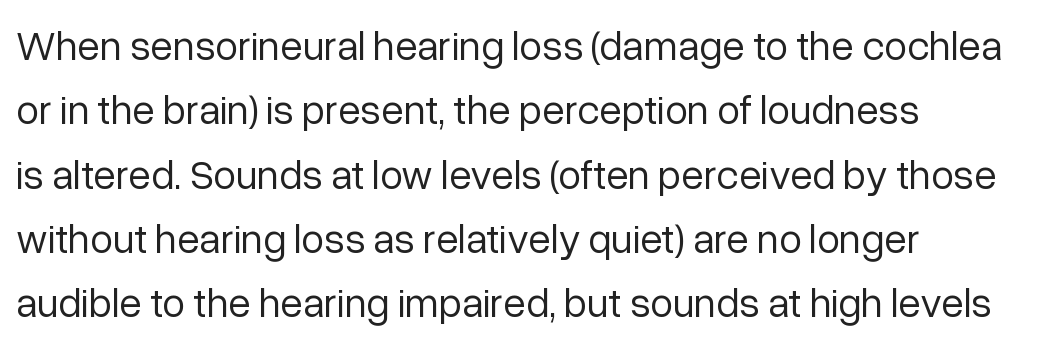
Font category for this specimen: sans-serif. The weight tops out at a normal text grade. Notice how the passage keeps a crisp vertical edge on the left only. Italic? Not at all — the glyphs are vertical. Interline gaps are of average width in this sample.
